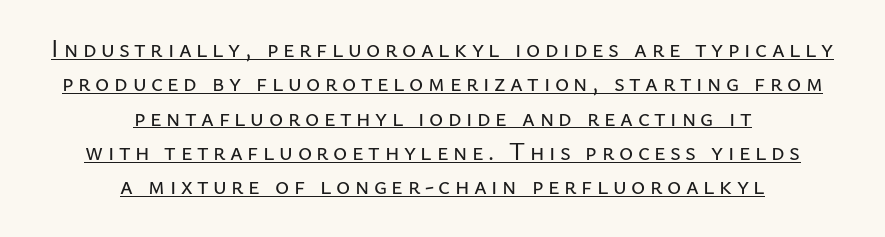
Q: Is the text italic (slanted)? A: No, it is upright.
Q: Is the text underlined? A: Yes.
Q: How is the paragraph aligned? A: Centered.
Q: Is the spacing between lines tight, normal or loose? A: Normal.
